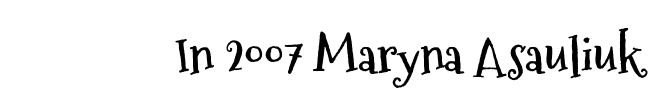
Q: Is the text bold? A: Yes.
Q: Is the text italic (slanted)? A: No, it is upright.
Q: Is the typeface a serif or a sans-serif typeface? A: Sans-serif.
Q: Is the text underlined? A: No.
Q: Is the spacing between letters normal or unusually wide? A: Normal.
Q: Width (condensed, normal, or wide)? A: Condensed.
Q: Stroke contrast? A: Medium.
Q: x-height? A: Medium.
Q: Monospaced? A: No.
